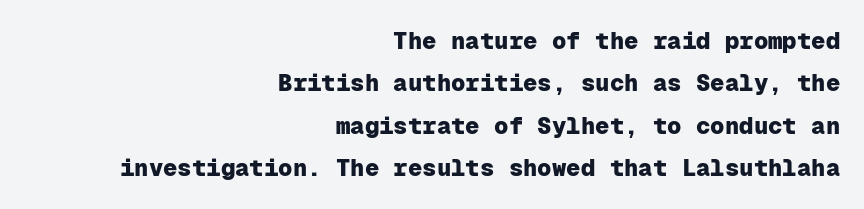
{"italic": "no", "bold": "yes", "underline": "no", "align": "right", "line_spacing_ratio": 1.77, "letter_spacing": "normal", "letter_spacing_em": 0.0, "glyph_px": 24}
